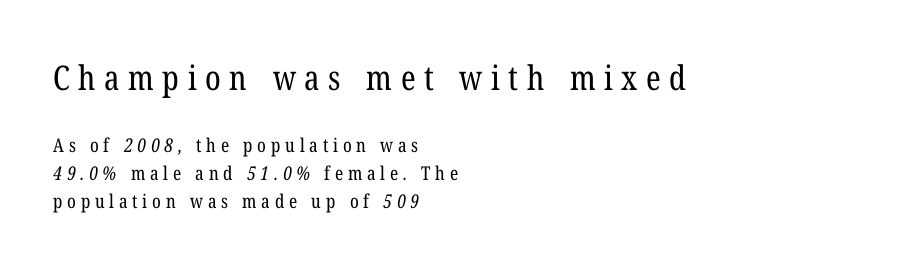
Someone cranked the tracking dial way up on this one. The composition opens big and finishes small. Looks like regular typesetting: each glyph gets only the width it needs. This rendering employs a face with finishing strokes, i.e., a serif. Leading: standard.
